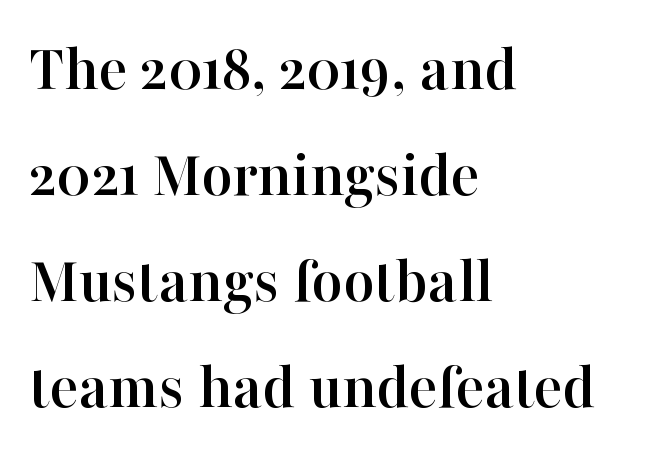
Q: Is the text italic (slanted)? A: No, it is upright.
Q: Is the typeface a serif or a sans-serif typeface? A: Serif.
Q: Is the text underlined? A: No.
Q: How is the paragraph aligned? A: Left-aligned.
Q: Is the spacing between letters normal or unusually wide? A: Normal.
Q: Is the spacing between lines tight, normal or loose? A: Normal.
Q: Width (condensed, normal, or wide)? A: Normal.
Q: Stroke contrast? A: High.
Q: x-height? A: Medium.
Q: Monospaced? A: No.
